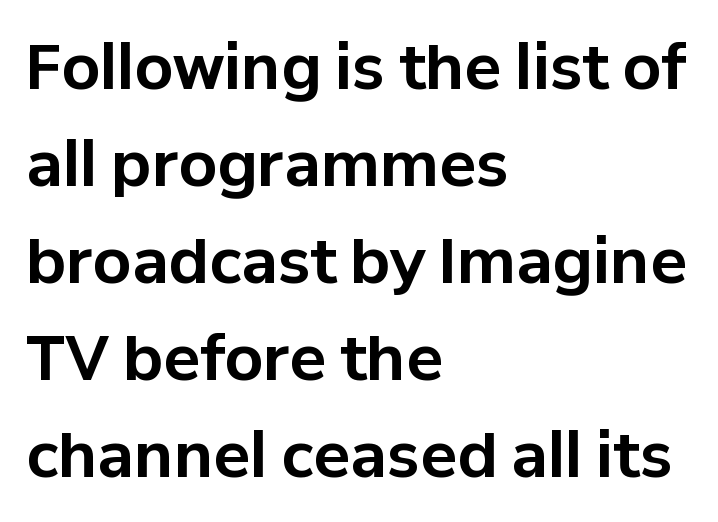
This sample has the flowing, uneven cadence of proportional lettering. Has an underline been added? It has not. Stroke terminals: plain, sans-serif. Inter-character spacing is left at the font's built-in metrics.
